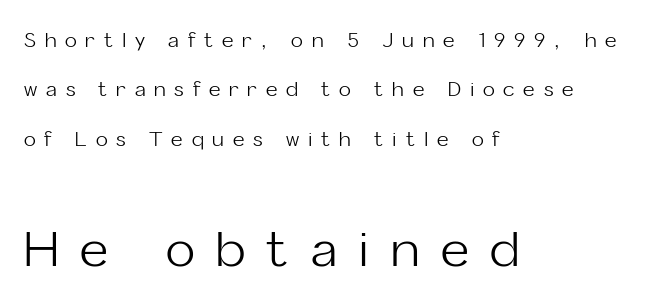
The image shows 49 px light sans-serif type, upright; set left-aligned, loose line spacing (2.47x), unusually wide letter spacing (+0.44 em), not underlined; the second (bottom) block is 2.45x larger; low stroke contrast and a medium x-height.
